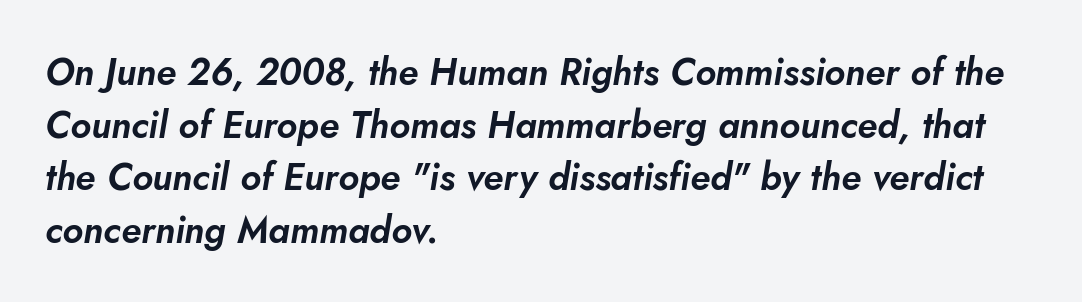
The rendering keeps characters at their native spacing. Emphasis-style slanted type is in use. Each letter keeps its own natural width here, so spacing adapts to shape. Is there much room between lines? A standard amount, neither cramped nor airy. All the whitespace from short lines collects on the right.
